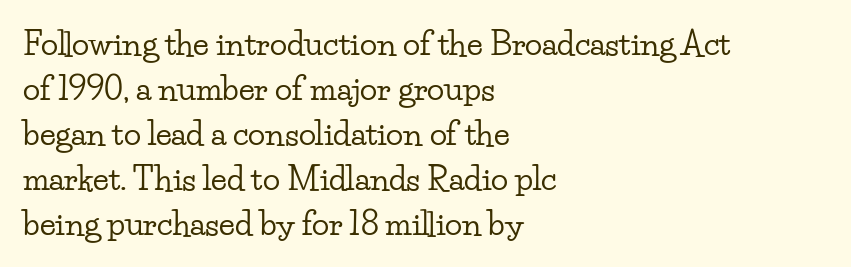
The image shows 32 px wide serif type, upright; set left-aligned, normal line spacing (1.41x), normal letter spacing, not underlined; low stroke contrast and a small x-height.
